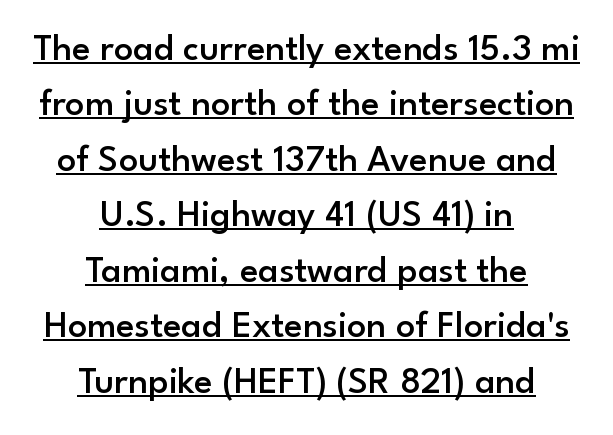
The image shows 38 px semibold sans-serif type, upright; set centered, normal line spacing (1.46x), normal letter spacing, underlined; low stroke contrast and a small x-height.
